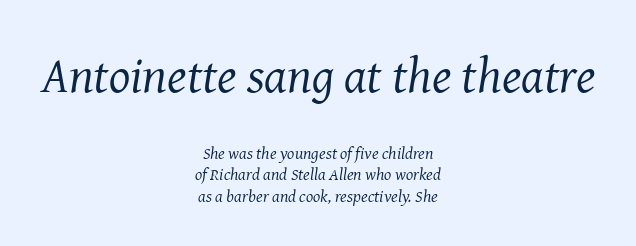
Q: Is the text bold? A: No.
Q: Is the text italic (slanted)? A: Yes, it leans right by about 8 degrees.
Q: Is the typeface a serif or a sans-serif typeface? A: Serif.
Q: Is the text underlined? A: No.
Q: How is the paragraph aligned? A: Centered.
Q: Is the spacing between letters normal or unusually wide? A: Normal.
Q: Is the spacing between lines tight, normal or loose? A: Normal.
Q: Which block of text is set in a larger size, the first (top) or the second (bottom)? A: The first (top) one.
Q: Width (condensed, normal, or wide)? A: Normal.
Q: Stroke contrast? A: Medium.
Q: x-height? A: Medium.
Q: Monospaced? A: No.
